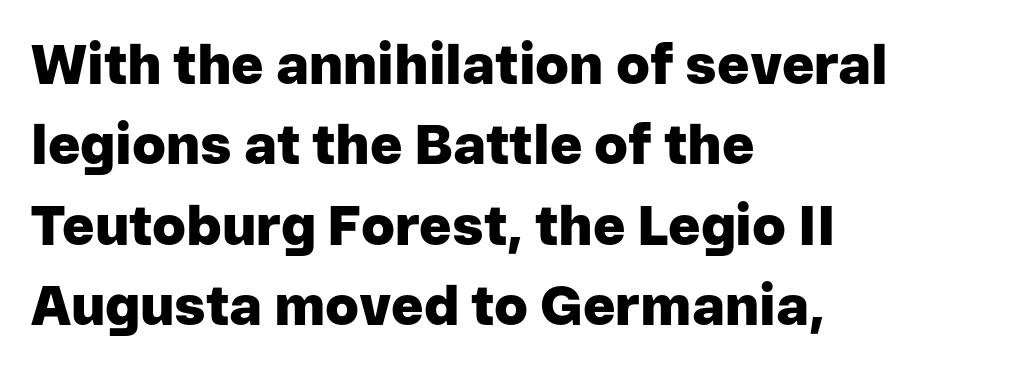
Q: Is the text bold? A: Yes.
Q: Is the text italic (slanted)? A: No, it is upright.
Q: Is the typeface a serif or a sans-serif typeface? A: Sans-serif.
Q: Is the text underlined? A: No.
Q: How is the paragraph aligned? A: Left-aligned.
Q: Is the spacing between letters normal or unusually wide? A: Normal.
Q: Is the spacing between lines tight, normal or loose? A: Normal.
Q: Width (condensed, normal, or wide)? A: Normal.
Q: Stroke contrast? A: Low.
Q: x-height? A: Medium.
Q: Monospaced? A: No.
